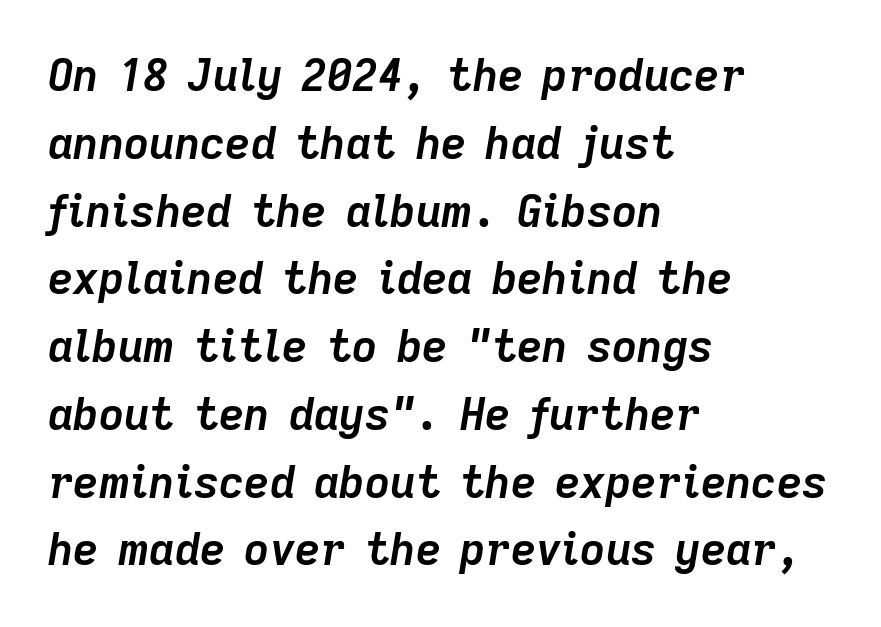
Q: Is the text bold? A: Yes.
Q: Is the text italic (slanted)? A: Yes, it leans right by about 9 degrees.
Q: Is the text underlined? A: No.
Q: How is the paragraph aligned? A: Left-aligned.
Q: Is the spacing between letters normal or unusually wide? A: Normal.
Q: Is the spacing between lines tight, normal or loose? A: Normal.
Q: Width (condensed, normal, or wide)? A: Normal.
Q: Stroke contrast? A: Low.
Q: x-height? A: Medium.
Q: Monospaced? A: No.
